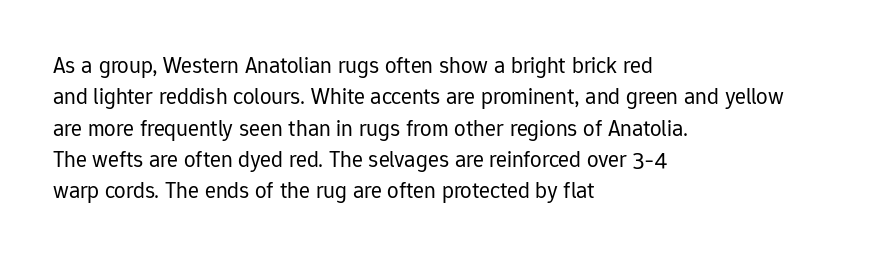
One glance says typical: line gaps are just what's usual. What stands out about the letter spacing? Nothing — it is the standard amount. This reads as an unemphasized weight, regular at the heaviest. The text block is weighted toward the left margin, trailing off unevenly rightward. Descender tails drop into unmarked territory. The specimen reads as upright at a glance.
